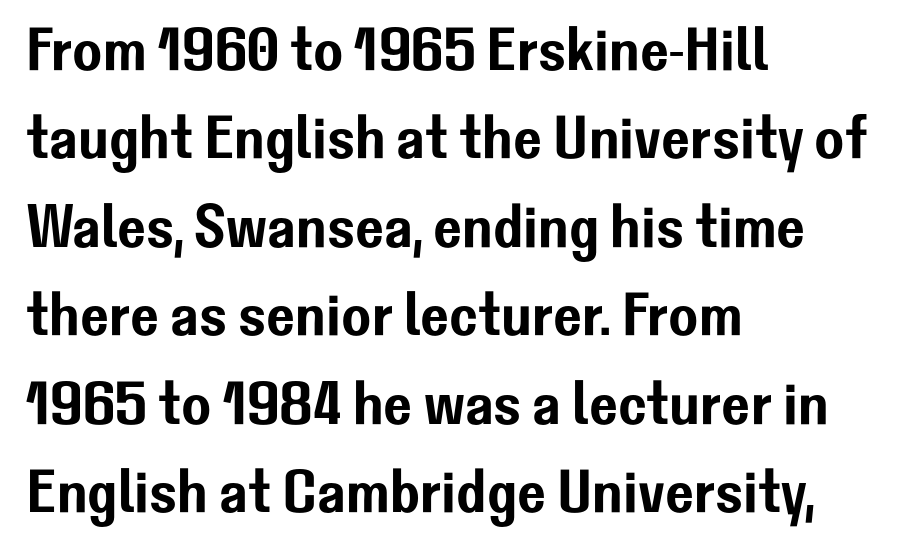
The letters stand straight up with perfectly vertical stems. Nobody touched the tracking dial on this one. One-word summary of the alignment: left. The strip under each line holds only bare page. Character widths vary here, with narrow letters taking less room than wide ones.
